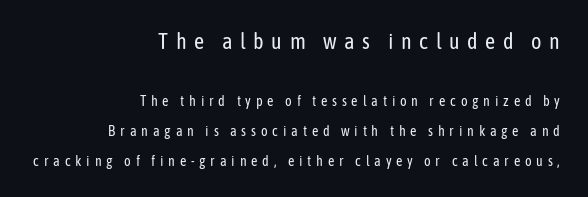
{"italic": "no", "bold": "no", "underline": "no", "align": "right", "line_spacing": "loose", "line_spacing_ratio": 2.12, "letter_spacing": "wide", "letter_spacing_em": 0.34, "larger_block": "first", "size_ratio": 1.57, "glyph_px": 22}
